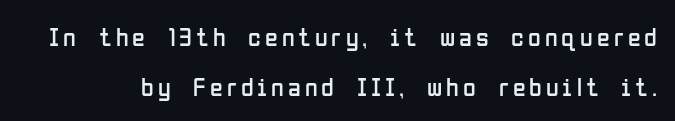
Baseline-to-baseline distance is far greater than the letter height. No word sits above an underline. Upright lettering throughout. Caption: face not bold, strokes unweighted.
